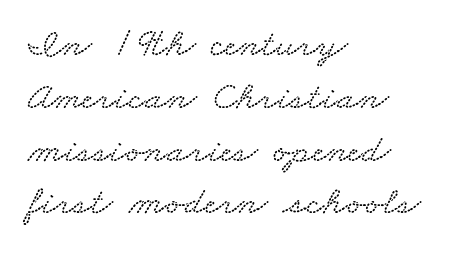
Q: Is the text underlined? A: No.
Q: How is the paragraph aligned? A: Left-aligned.
Q: Is the spacing between letters normal or unusually wide? A: Normal.
Q: Is the spacing between lines tight, normal or loose? A: Normal.
Q: Width (condensed, normal, or wide)? A: Wide.
Q: Stroke contrast? A: Low.
Q: x-height? A: Small.
Q: Monospaced? A: No.
